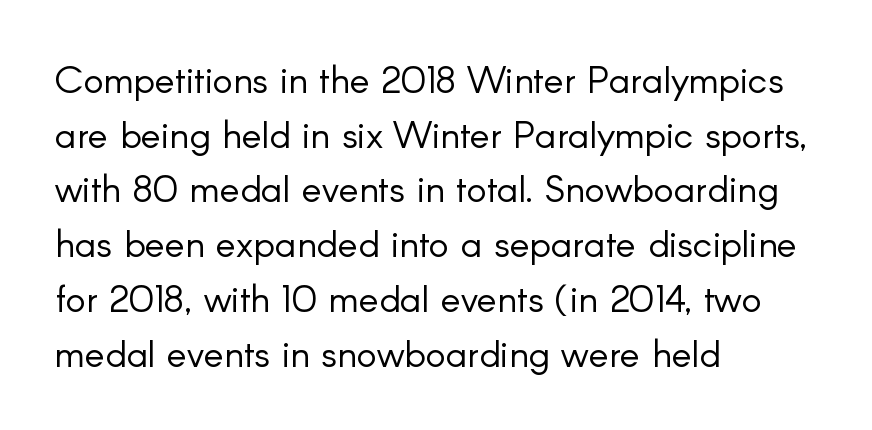
Q: Is the text bold? A: No.
Q: Is the text italic (slanted)? A: No, it is upright.
Q: Is the typeface a serif or a sans-serif typeface? A: Sans-serif.
Q: Is the text underlined? A: No.
Q: How is the paragraph aligned? A: Left-aligned.
Q: Is the spacing between letters normal or unusually wide? A: Normal.
Q: Is the spacing between lines tight, normal or loose? A: Normal.
Q: Width (condensed, normal, or wide)? A: Normal.
Q: Stroke contrast? A: Low.
Q: x-height? A: Small.
Q: Monospaced? A: No.
